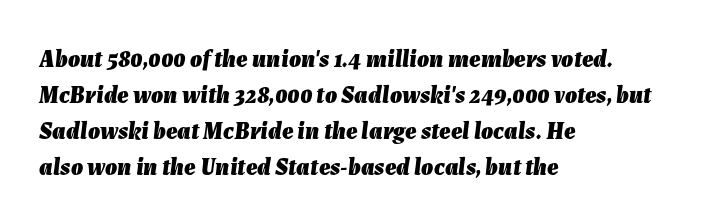
{"italic": "yes", "lean": "right", "slant_degrees": 7, "bold": "yes", "underline": "no", "align": "left", "line_spacing": "normal", "line_spacing_ratio": 1.5, "letter_spacing": "normal", "letter_spacing_em": 0.0, "glyph_px": 24}
